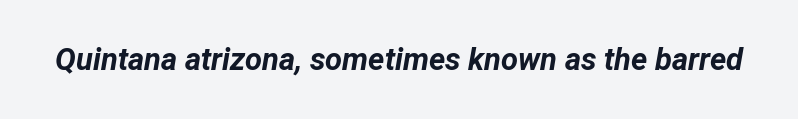
{"italic": "yes", "lean": "right", "slant_degrees": 12, "bold": "yes", "weight": "bold", "width": "normal", "stroke_contrast": "low", "x_height": "medium", "monospaced": "no", "underline": "no", "letter_spacing": "normal", "letter_spacing_em": 0.0, "glyph_px": 31}
